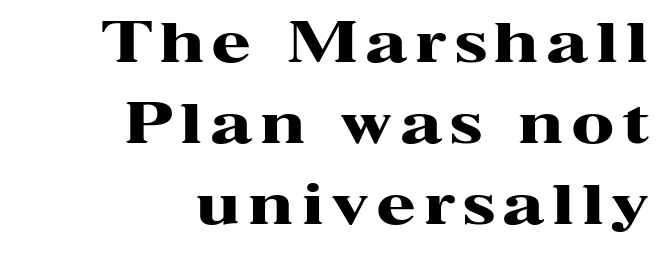
Q: Is the text bold? A: Yes.
Q: Is the text italic (slanted)? A: No, it is upright.
Q: Is the typeface a serif or a sans-serif typeface? A: Serif.
Q: Is the text underlined? A: No.
Q: How is the paragraph aligned? A: Right-aligned.
Q: Is the spacing between lines tight, normal or loose? A: Normal.
Q: Width (condensed, normal, or wide)? A: Wide.
Q: Stroke contrast? A: High.
Q: x-height? A: Medium.
Q: Monospaced? A: No.
